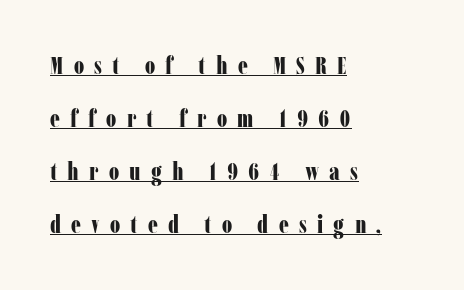
{"italic": "no", "bold": "yes", "underline": "yes", "align": "left", "line_spacing": "loose", "line_spacing_ratio": 2.12, "letter_spacing": "wide", "letter_spacing_em": 0.41, "glyph_px": 25}
